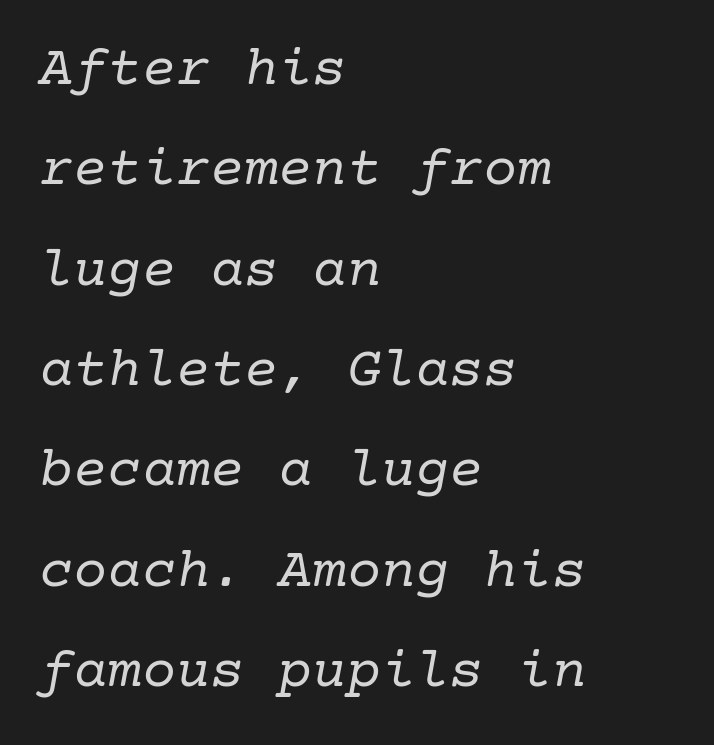
Just letters on the line, the space beneath them empty. Casual observation: everything's shoved over to the left. Unlike a clean sans, this face finishes its strokes with serifs. The typesetting does not lean heavy: it is not bold. Designer's note — italics engaged.
